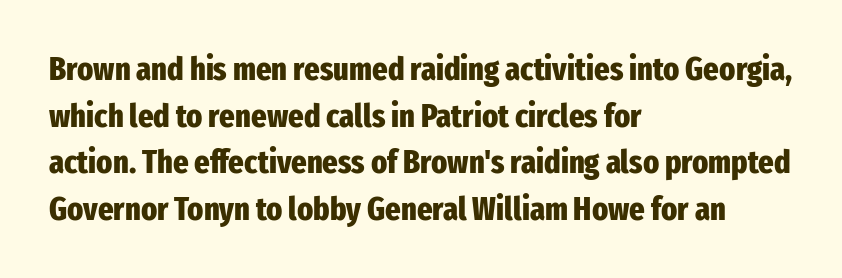
Short note: letters normally spaced. Students, observe: this is what conventionally led text looks like. This sample has the flowing, uneven cadence of proportional lettering. The face used here has the dense, thick strokes of a bold. Letterform terminals end flat and unadorned throughout the passage.
